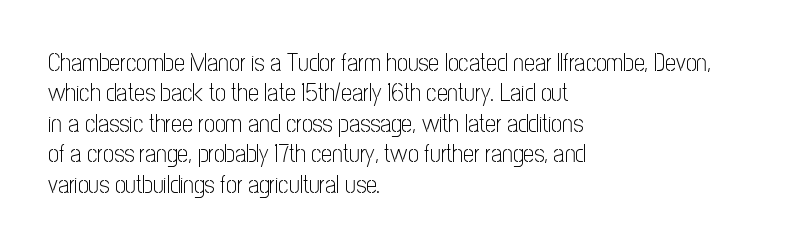
The type sits square on the baseline with zero lean. Only glyphs here, with clear space below each row. This sample is left-justified, so line endings fall wherever the words run out. Nothing unusual about the tracking: characters are spaced as the font intends. No extra ink here — the face is not bold.
